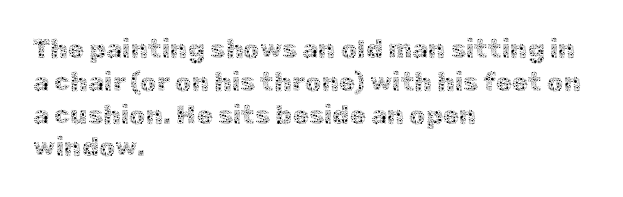
Q: Is the text bold? A: No.
Q: Is the text italic (slanted)? A: No, it is upright.
Q: Is the text underlined? A: No.
Q: How is the paragraph aligned? A: Left-aligned.
Q: Is the spacing between letters normal or unusually wide? A: Normal.
Q: Is the spacing between lines tight, normal or loose? A: Normal.
